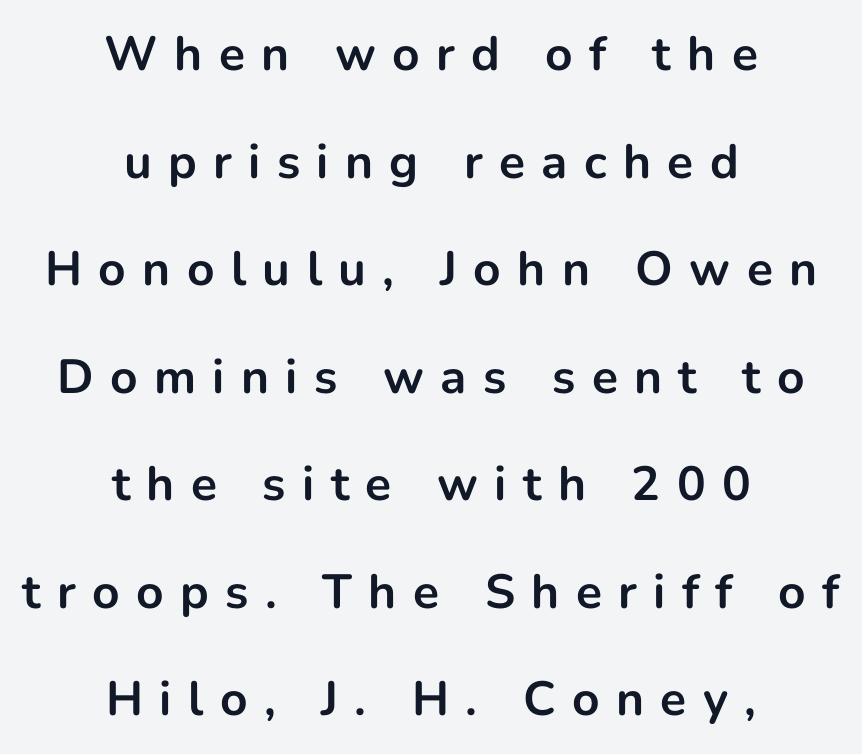
The image shows 48 px bold sans-serif type, upright; set centered, loose line spacing (2.24x), unusually wide letter spacing (+0.34 em), not underlined; low stroke contrast and a medium x-height.
